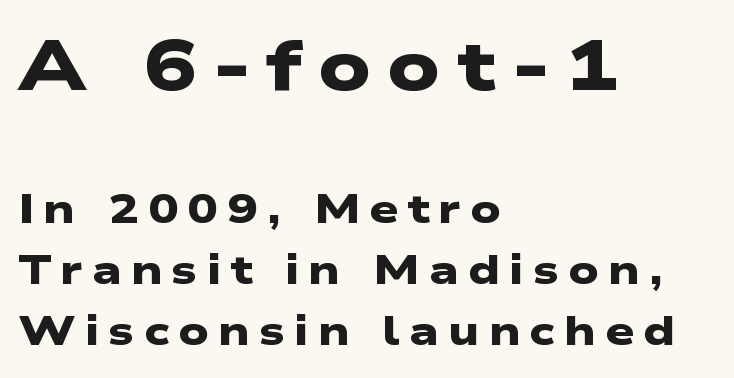
Q: Is the text bold? A: Yes.
Q: Is the typeface a serif or a sans-serif typeface? A: Sans-serif.
Q: Is the text underlined? A: No.
Q: How is the paragraph aligned? A: Left-aligned.
Q: Is the spacing between letters normal or unusually wide? A: Unusually wide.
Q: Is the spacing between lines tight, normal or loose? A: Normal.
Q: Which block of text is set in a larger size, the first (top) or the second (bottom)? A: The first (top) one.
Q: Width (condensed, normal, or wide)? A: Wide.
Q: Stroke contrast? A: Low.
Q: x-height? A: Medium.
Q: Monospaced? A: No.
